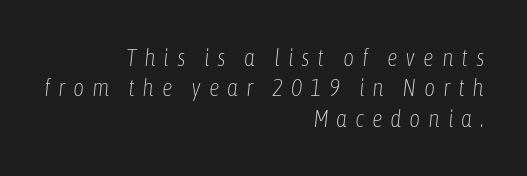
Each line ends at the same right margin while the left side varies. The area under the type is left untouched. Compared with a typical body face, this is equally light or lighter still. Glyph-to-glyph distance is far greater than everyday printed text. Normally led — the rows are evenly, conventionally spaced. The glyphs look as if they've been sheared to an angle.
